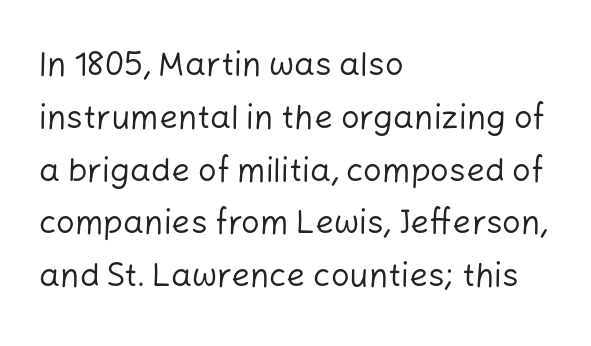
{"serif": "no", "italic": "no", "bold": "no", "weight": "regular", "width": "normal", "stroke_contrast": "low", "x_height": "medium", "monospaced": "no", "underline": "no", "align": "left", "line_spacing": "normal", "line_spacing_ratio": 1.6, "letter_spacing": "normal", "letter_spacing_em": 0.0, "glyph_px": 33}
